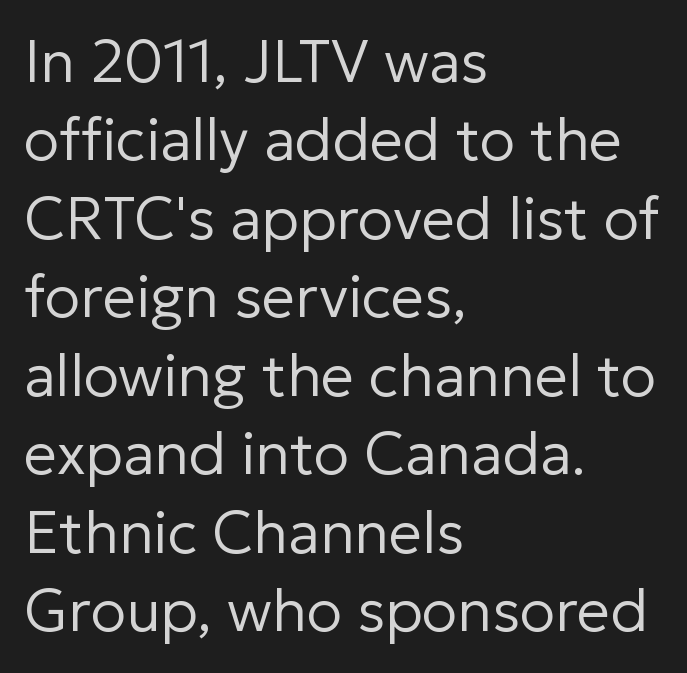
The image shows 59 px regular-weight sans-serif type, upright; set left-aligned, normal line spacing (1.33x), normal letter spacing, not underlined; low stroke contrast and a medium x-height.
